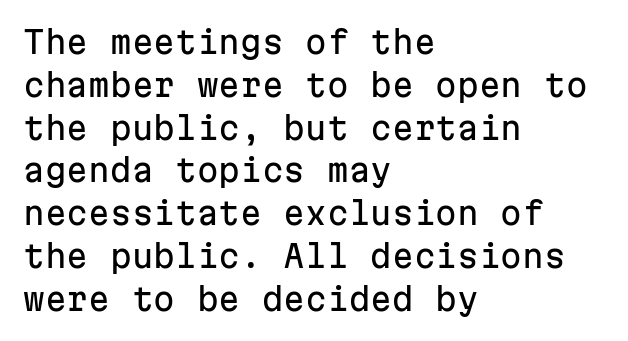
{"serif": "no", "italic": "no", "width": "normal", "stroke_contrast": "low", "x_height": "medium", "monospaced": "yes", "underline": "no", "align": "left", "line_spacing": "normal", "line_spacing_ratio": 1.38, "letter_spacing": "normal", "letter_spacing_em": 0.0, "glyph_px": 31}
